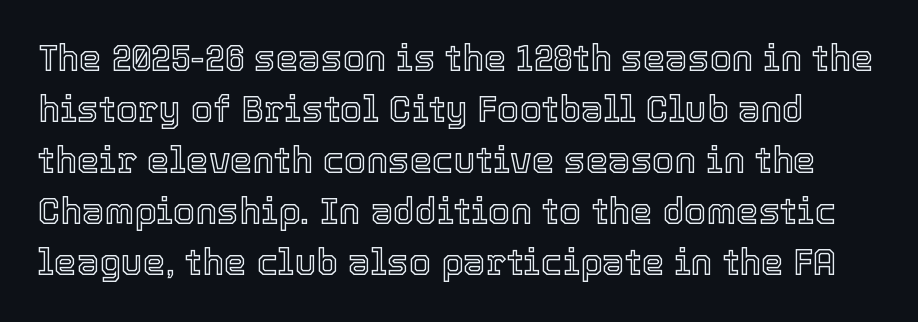
No extra tracking has been applied to these lines. The glyphs are unaccompanied by any horizontal stroke below them. The letters advance in unequal steps, a hallmark of proportional type. Ordinary non-slanted type is in use. This sample keeps an unexceptional amount of space between lines.
